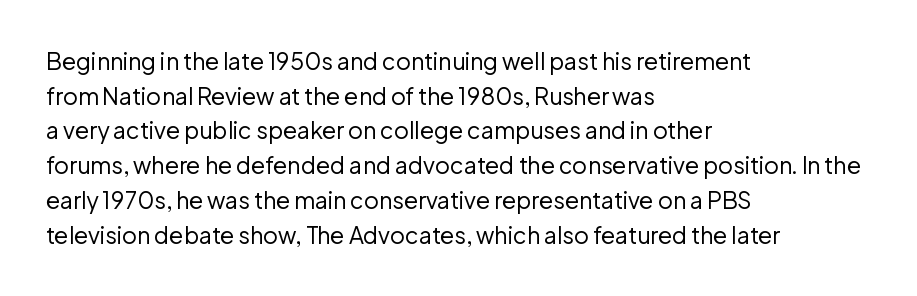
Q: Is the text bold? A: No.
Q: Is the text italic (slanted)? A: No, it is upright.
Q: Is the text underlined? A: No.
Q: How is the paragraph aligned? A: Left-aligned.
Q: Is the spacing between letters normal or unusually wide? A: Normal.
Q: Is the spacing between lines tight, normal or loose? A: Normal.
